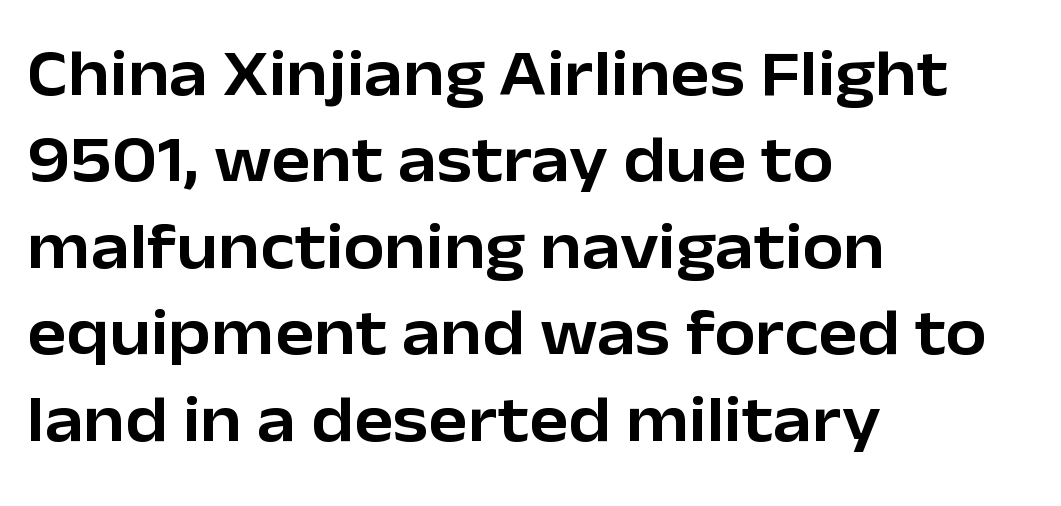
Q: Is the text italic (slanted)? A: No, it is upright.
Q: Is the typeface a serif or a sans-serif typeface? A: Sans-serif.
Q: Is the text underlined? A: No.
Q: How is the paragraph aligned? A: Left-aligned.
Q: Is the spacing between letters normal or unusually wide? A: Normal.
Q: Is the spacing between lines tight, normal or loose? A: Normal.
Q: Width (condensed, normal, or wide)? A: Normal.
Q: Stroke contrast? A: Low.
Q: x-height? A: Medium.
Q: Monospaced? A: No.
